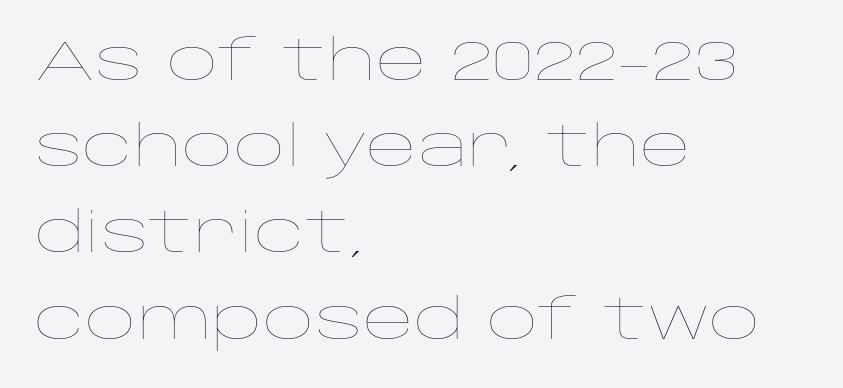
The image shows 56 px thin, wide type, upright; set left-aligned, normal line spacing (1.54x), normal letter spacing, not underlined; low stroke contrast and a large x-height.
